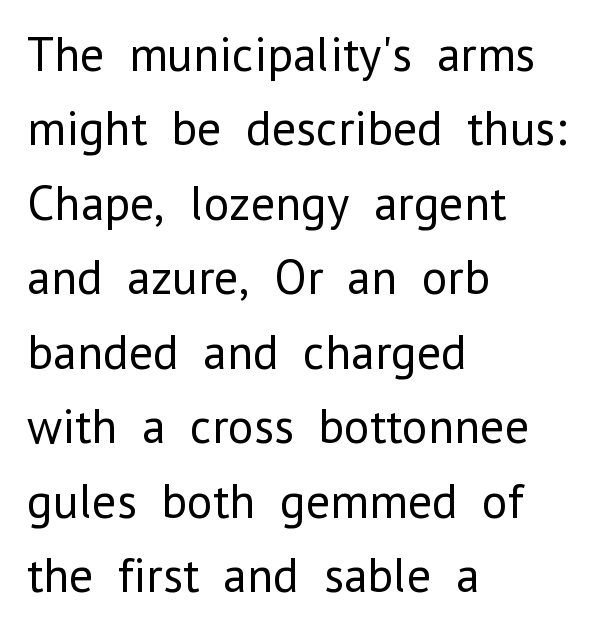
Q: Is the text bold? A: No.
Q: Is the text italic (slanted)? A: No, it is upright.
Q: Is the typeface a serif or a sans-serif typeface? A: Sans-serif.
Q: Is the text underlined? A: No.
Q: How is the paragraph aligned? A: Left-aligned.
Q: Is the spacing between letters normal or unusually wide? A: Normal.
Q: Is the spacing between lines tight, normal or loose? A: Normal.
Q: Width (condensed, normal, or wide)? A: Normal.
Q: Stroke contrast? A: Low.
Q: x-height? A: Medium.
Q: Monospaced? A: No.
